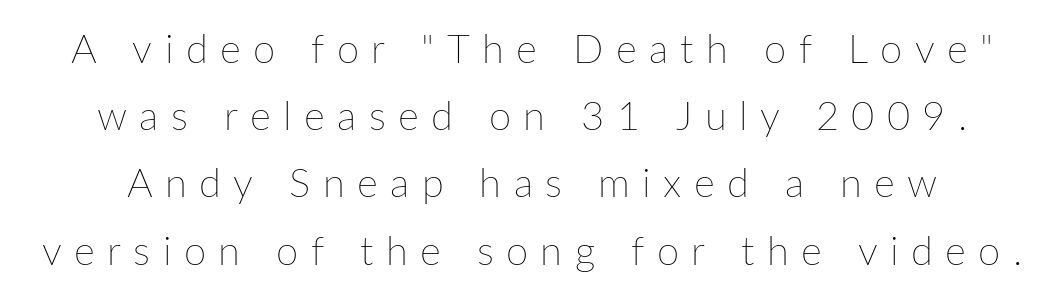
The image shows 40 px thin type, upright; set normal line spacing (1.68x), unusually wide letter spacing (+0.31 em), not underlined; low stroke contrast and a medium x-height.
